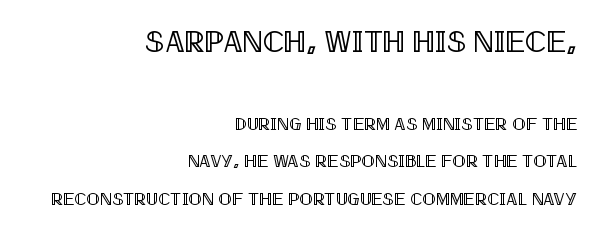
The image shows 31 px condensed type, upright; set right-aligned, loose line spacing (2.09x), normal letter spacing, not underlined; the first (top) block is 1.72x larger; a large x-height.
